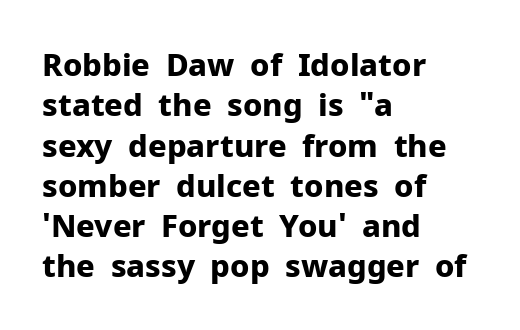
The image shows 31 px bold sans-serif type, upright; set left-aligned, normal line spacing (1.3x), normal letter spacing, not underlined; low stroke contrast and a medium x-height.
